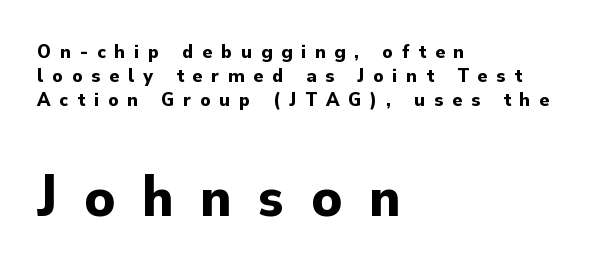
The image shows 59 px bold sans-serif type, upright; set left-aligned, line spacing 1.2x, unusually wide letter spacing (+0.45 em), not underlined; the second (bottom) block is 2.95x larger; low stroke contrast and a small x-height.
